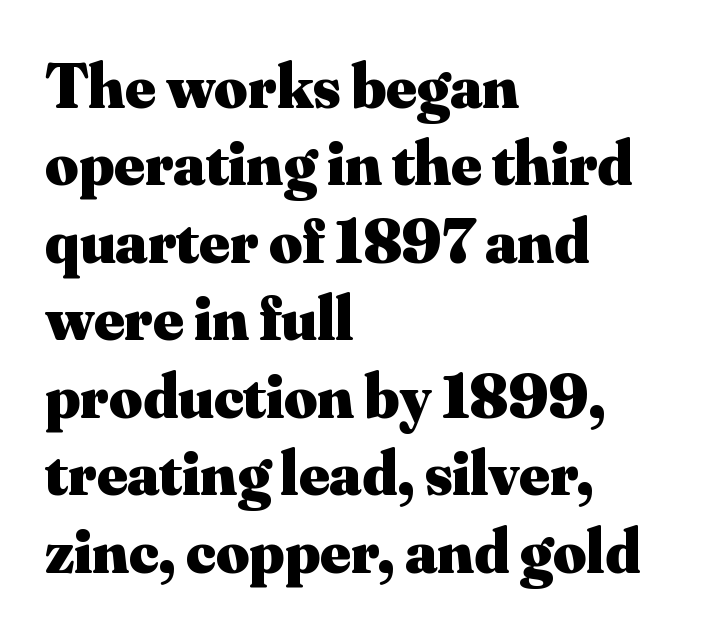
The image shows 64 px heavy serif type, upright; set left-aligned, line spacing 1.21x, normal letter spacing, not underlined; medium stroke contrast and a small x-height.
